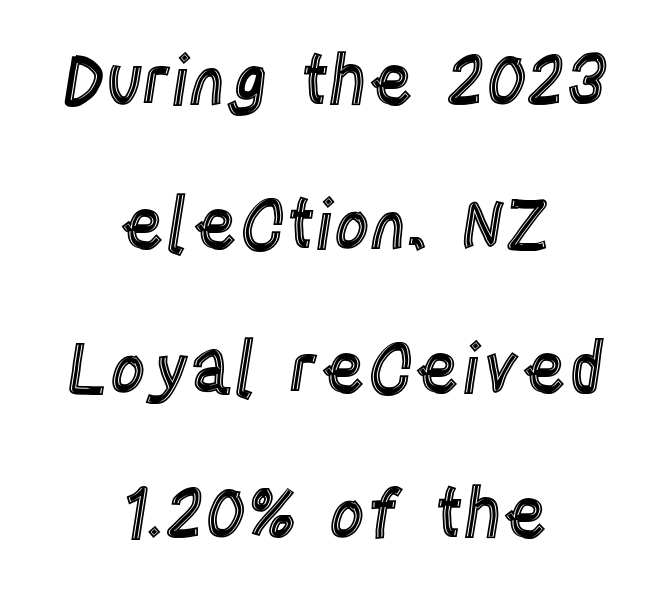
Q: Is the text italic (slanted)? A: Yes.
Q: Is the text underlined? A: No.
Q: How is the paragraph aligned? A: Centered.
Q: Is the spacing between letters normal or unusually wide? A: Normal.
Q: Is the spacing between lines tight, normal or loose? A: Loose.
Q: Width (condensed, normal, or wide)? A: Condensed.
Q: x-height? A: Large.
Q: Monospaced? A: No.
